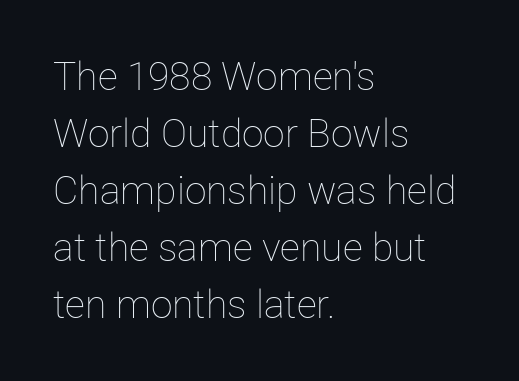
{"italic": "no", "bold": "no", "weight": "thin", "width": "normal", "stroke_contrast": "low", "x_height": "medium", "monospaced": "no", "underline": "no", "align": "left", "line_spacing": "normal", "line_spacing_ratio": 1.46, "letter_spacing": "normal", "letter_spacing_em": 0.0, "glyph_px": 39}
